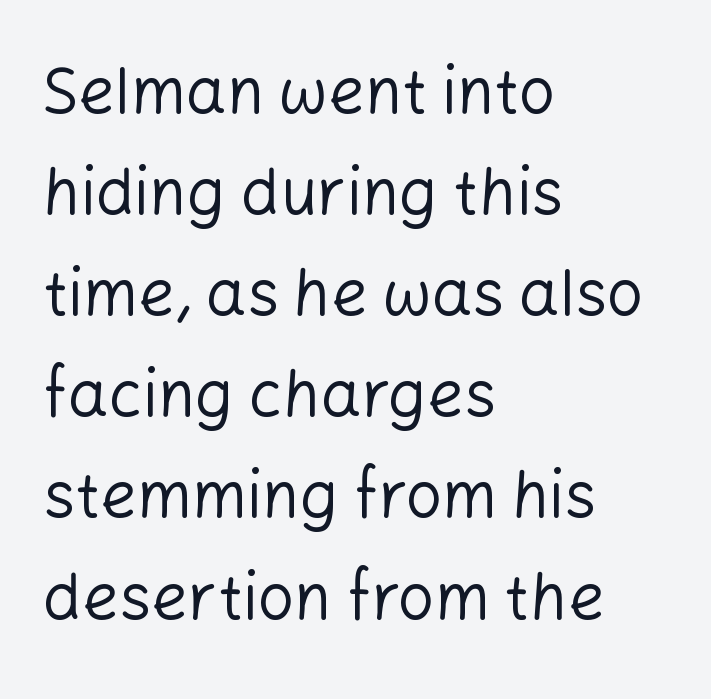
{"serif": "no", "italic": "no", "bold": "no", "weight": "regular", "width": "normal", "stroke_contrast": "low", "x_height": "medium", "monospaced": "no", "underline": "no", "align": "left", "line_spacing": "normal", "line_spacing_ratio": 1.58, "letter_spacing": "normal", "letter_spacing_em": 0.0, "glyph_px": 64}
